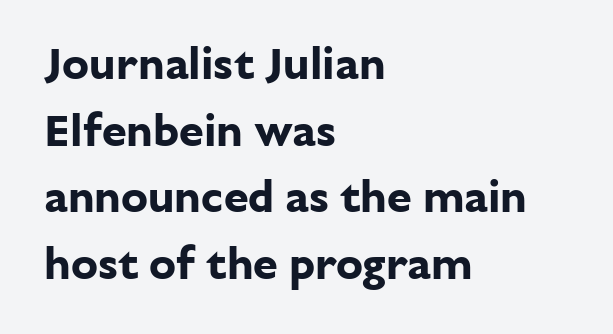
Q: Is the text bold? A: Yes.
Q: Is the text italic (slanted)? A: No, it is upright.
Q: Is the typeface a serif or a sans-serif typeface? A: Sans-serif.
Q: Is the text underlined? A: No.
Q: How is the paragraph aligned? A: Left-aligned.
Q: Is the spacing between letters normal or unusually wide? A: Normal.
Q: Is the spacing between lines tight, normal or loose? A: Normal.
Q: Width (condensed, normal, or wide)? A: Normal.
Q: Stroke contrast? A: Low.
Q: x-height? A: Medium.
Q: Monospaced? A: No.
